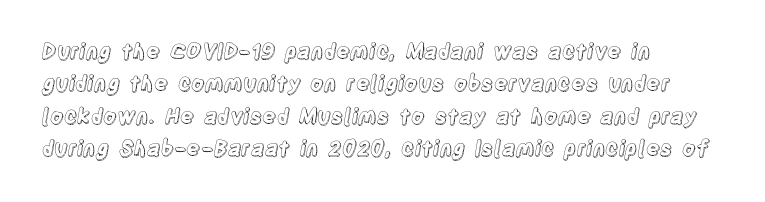
The image shows 21 px text type; set left-aligned, normal line spacing (1.54x), normal letter spacing, not underlined.
